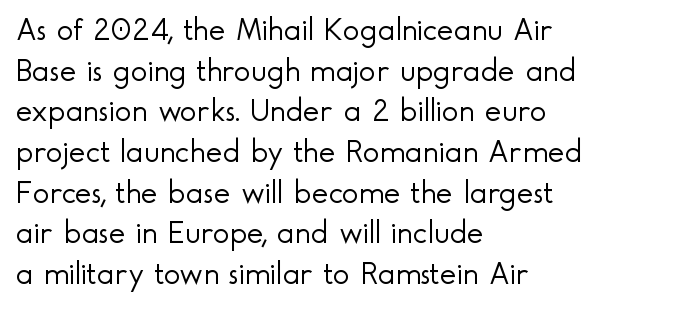
Looks like regular typesetting: each glyph gets only the width it needs. Lines of text with bare space underneath. In terms of letterform style, serifs are entirely absent. The setting favours the left margin, as ordinary paragraphs usually do. The rendering uses a moderate line-height, typical for paragraphs.
